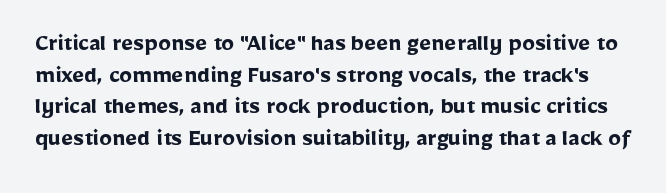
{"italic": "no", "bold": "yes", "underline": "no", "line_spacing_ratio": 1.22, "letter_spacing": "normal", "letter_spacing_em": 0.0, "glyph_px": 26}
